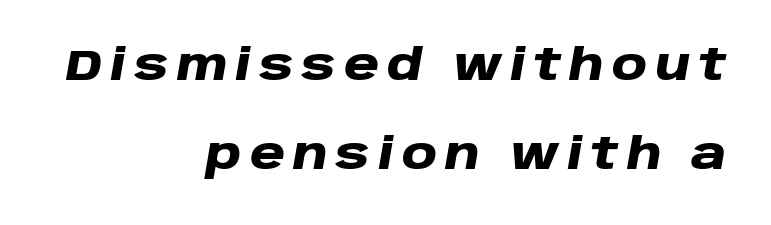
{"italic": "yes", "lean": "right", "slant_degrees": 10, "bold": "yes", "weight": "heavy", "width": "wide", "stroke_contrast": "low", "x_height": "large", "monospaced": "no", "underline": "no", "align": "right", "line_spacing": "loose", "line_spacing_ratio": 2.06, "glyph_px": 43}
